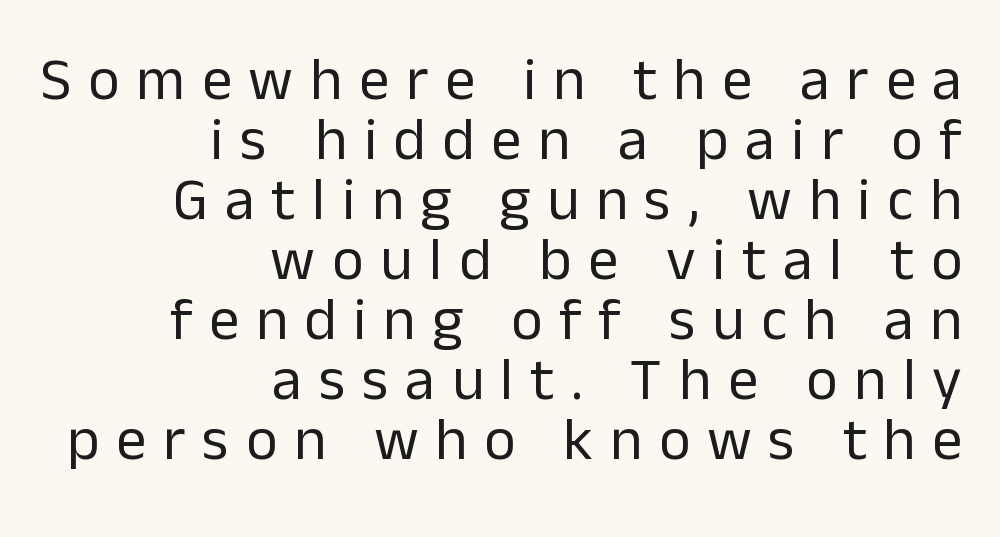
Q: Is the text bold? A: No.
Q: Is the text italic (slanted)? A: No, it is upright.
Q: Is the typeface a serif or a sans-serif typeface? A: Sans-serif.
Q: Is the text underlined? A: No.
Q: How is the paragraph aligned? A: Right-aligned.
Q: Is the spacing between letters normal or unusually wide? A: Unusually wide.
Q: Is the spacing between lines tight, normal or loose? A: Tight.
Q: Width (condensed, normal, or wide)? A: Normal.
Q: Stroke contrast? A: Low.
Q: x-height? A: Medium.
Q: Monospaced? A: No.
